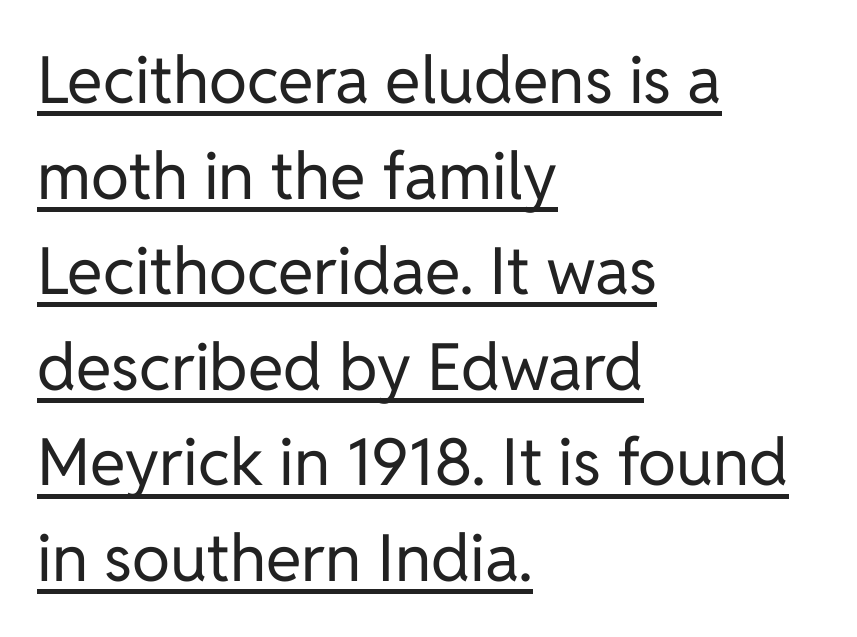
Q: Is the text bold? A: No.
Q: Is the text italic (slanted)? A: No, it is upright.
Q: Is the typeface a serif or a sans-serif typeface? A: Sans-serif.
Q: Is the text underlined? A: Yes.
Q: How is the paragraph aligned? A: Left-aligned.
Q: Is the spacing between letters normal or unusually wide? A: Normal.
Q: Is the spacing between lines tight, normal or loose? A: Normal.
Q: Width (condensed, normal, or wide)? A: Normal.
Q: Stroke contrast? A: Low.
Q: x-height? A: Medium.
Q: Monospaced? A: No.
